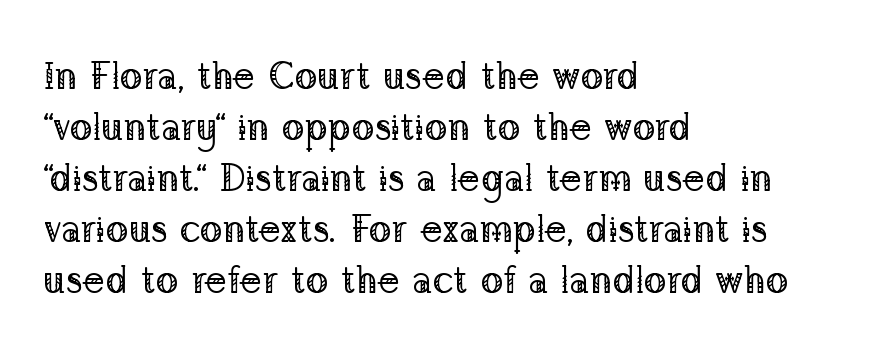
Q: Is the text bold? A: No.
Q: Is the text italic (slanted)? A: No, it is upright.
Q: Is the typeface a serif or a sans-serif typeface? A: Serif.
Q: Is the text underlined? A: No.
Q: How is the paragraph aligned? A: Left-aligned.
Q: Is the spacing between letters normal or unusually wide? A: Normal.
Q: Is the spacing between lines tight, normal or loose? A: Normal.
Q: Width (condensed, normal, or wide)? A: Normal.
Q: Stroke contrast? A: Low.
Q: x-height? A: Medium.
Q: Monospaced? A: No.
